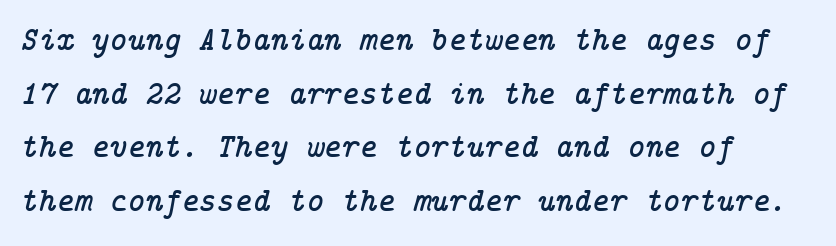
The image shows 34 px serif type, italic (leaning right); set left-aligned, normal line spacing (1.58x), normal letter spacing, not underlined; low stroke contrast and a medium x-height.
